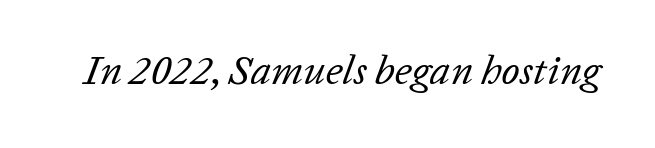
{"italic": "yes", "lean": "right", "slant_degrees": 20, "bold": "no", "weight": "regular", "width": "normal", "stroke_contrast": "low", "x_height": "medium", "monospaced": "no", "underline": "no", "letter_spacing": "normal", "letter_spacing_em": 0.0, "glyph_px": 41}
